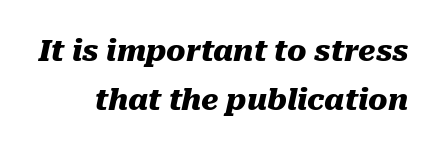
The image shows 29 px heavy type, italic (leaning right); set normal line spacing (1.68x), normal letter spacing, not underlined; medium stroke contrast and a medium x-height.
